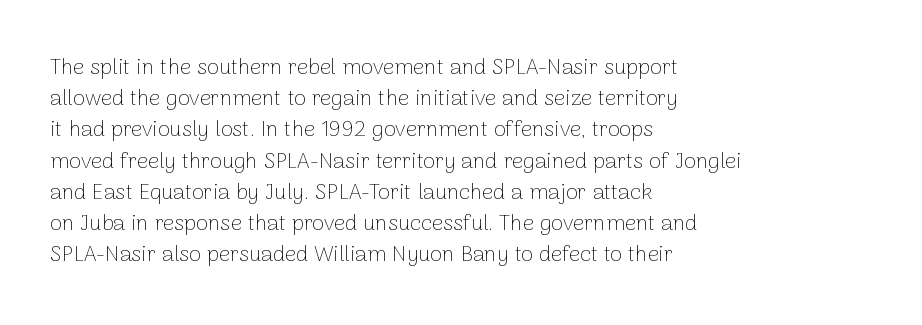
Every row of glyphs begins at an identical x-position on the left. The typesetting does not lean heavy: it is not bold. One glance says typical: line gaps are just what's usual. Underlining? Definitely not there.
